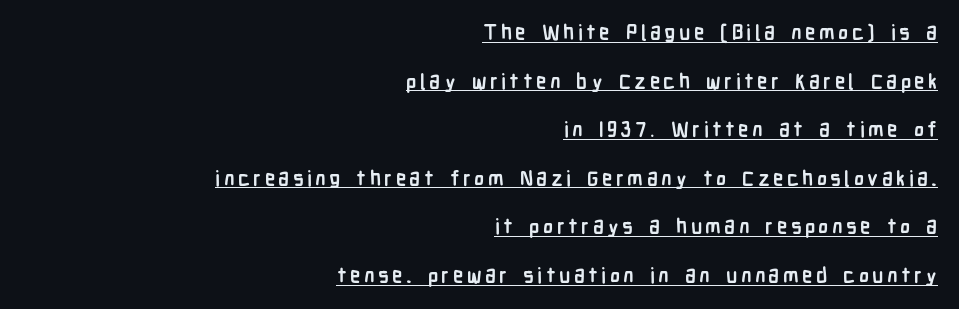
Students, observe: this is what heavily led, spacious text looks like. Emphasis is given by a line drawn under the lettering. Short and long lines alike share a common ending point at right. Is there any slant? The stems are plumb. The face used here has the dense, thick strokes of a bold.
